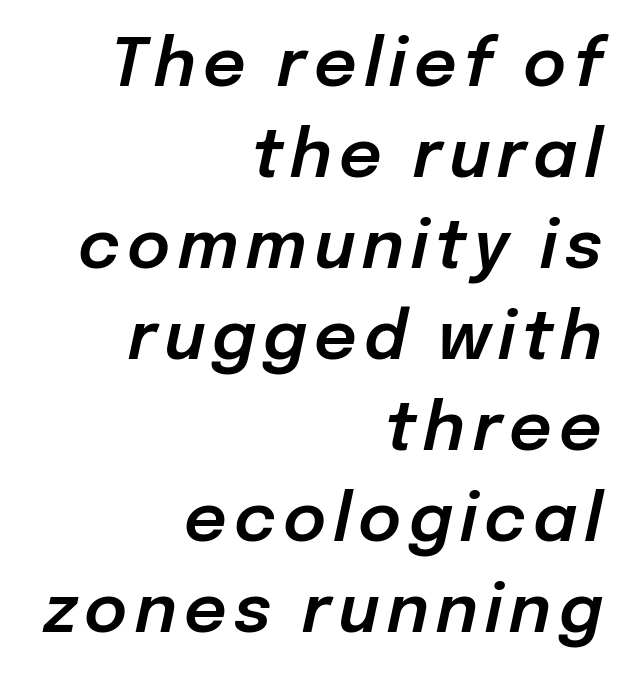
The image shows 66 px text type, italic (leaning right); set right-aligned, normal line spacing (1.38x), not underlined; low stroke contrast and a medium x-height.
